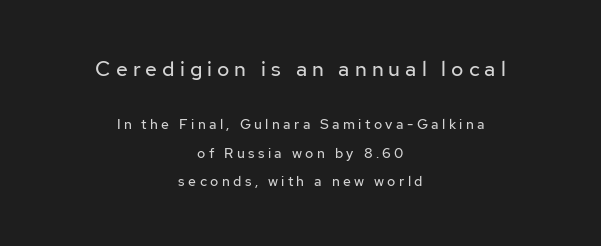
Q: Is the text bold? A: No.
Q: Is the text italic (slanted)? A: No, it is upright.
Q: Is the text underlined? A: No.
Q: How is the paragraph aligned? A: Centered.
Q: Is the spacing between letters normal or unusually wide? A: Unusually wide.
Q: Is the spacing between lines tight, normal or loose? A: Loose.
Q: Which block of text is set in a larger size, the first (top) or the second (bottom)? A: The first (top) one.
